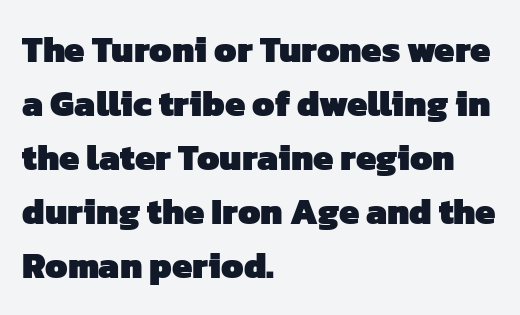
{"serif": "no", "bold": "yes", "weight": "heavy", "width": "normal", "stroke_contrast": "low", "x_height": "medium", "monospaced": "no", "underline": "no", "align": "left", "line_spacing": "normal", "line_spacing_ratio": 1.5, "letter_spacing": "normal", "letter_spacing_em": 0.0, "glyph_px": 36}
